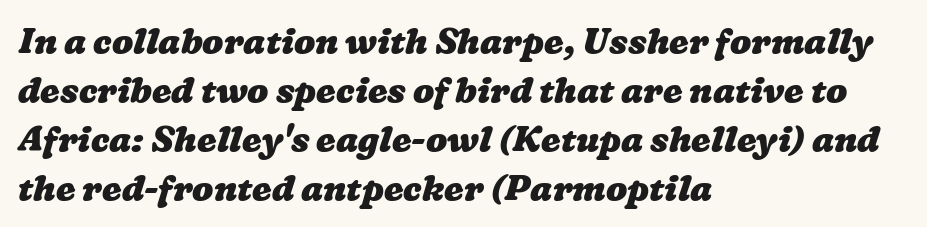
Spacing between characters is what you'd get straight out of the box. The rendering uses a bold face; every stroke is thick and dark. Caption: multi-line text, flush left, ragged right. These lines are rendered in a variable-pitch font.
